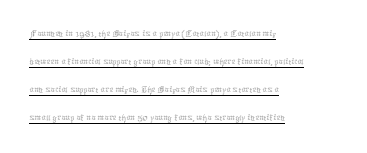
Q: Is the text bold? A: No.
Q: Is the text italic (slanted)? A: No, it is upright.
Q: Is the text underlined? A: Yes.
Q: How is the paragraph aligned? A: Left-aligned.
Q: Is the spacing between letters normal or unusually wide? A: Normal.
Q: Is the spacing between lines tight, normal or loose? A: Normal.
